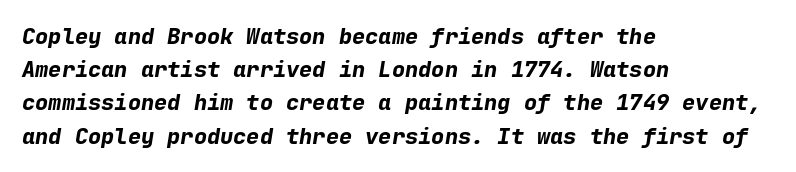
{"italic": "yes", "lean": "right", "slant_degrees": 9, "bold": "yes", "underline": "no", "align": "left", "line_spacing": "normal", "line_spacing_ratio": 1.51, "letter_spacing": "normal", "letter_spacing_em": 0.0, "glyph_px": 22}
